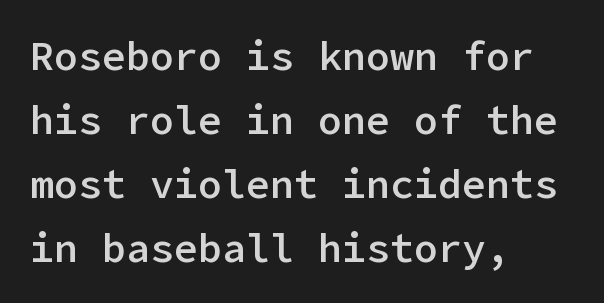
The image shows 40 px semibold sans-serif type, upright; set left-aligned, normal line spacing (1.6x), normal letter spacing, not underlined; low stroke contrast and a medium x-height.
